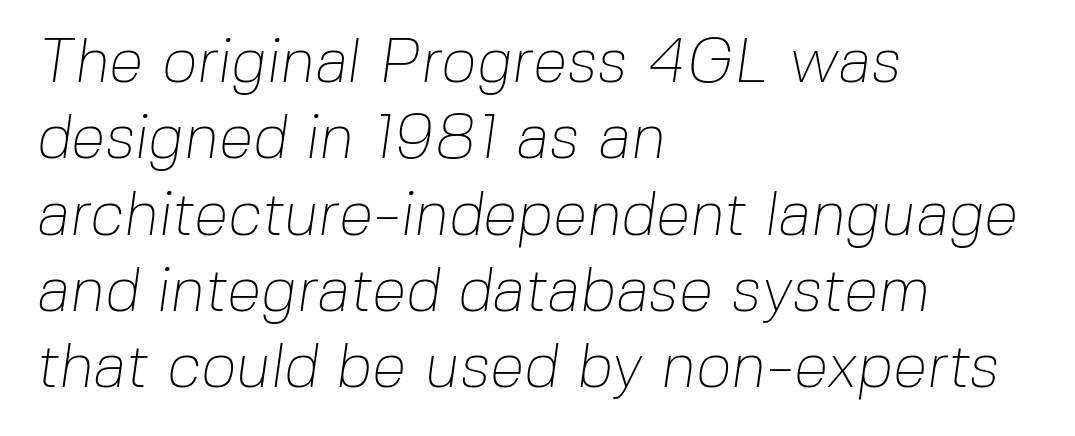
The image shows 62 px thin sans-serif type; set left-aligned, line spacing 1.23x, normal letter spacing, not underlined; low stroke contrast and a medium x-height.
